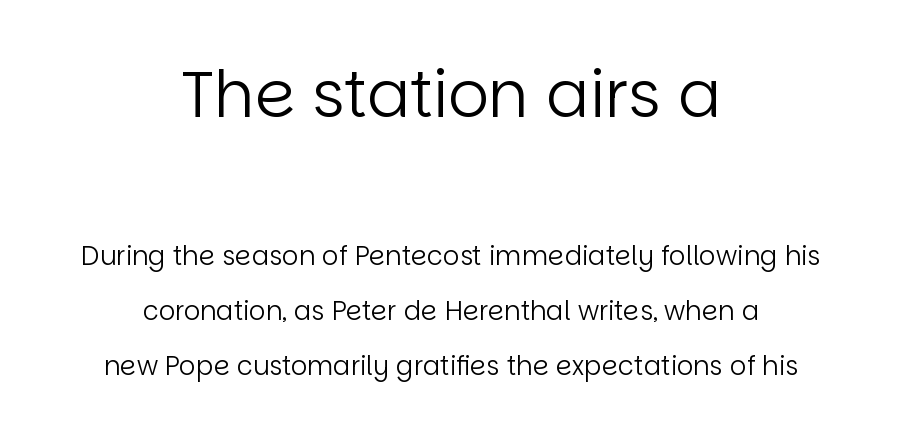
Words float on clear page, feet unadorned. Is the stroke heavy? The answer is a plain regular-or-lighter. Note: no serifs on the glyphs. Between one letter and the next there's only the usual sliver of space.
